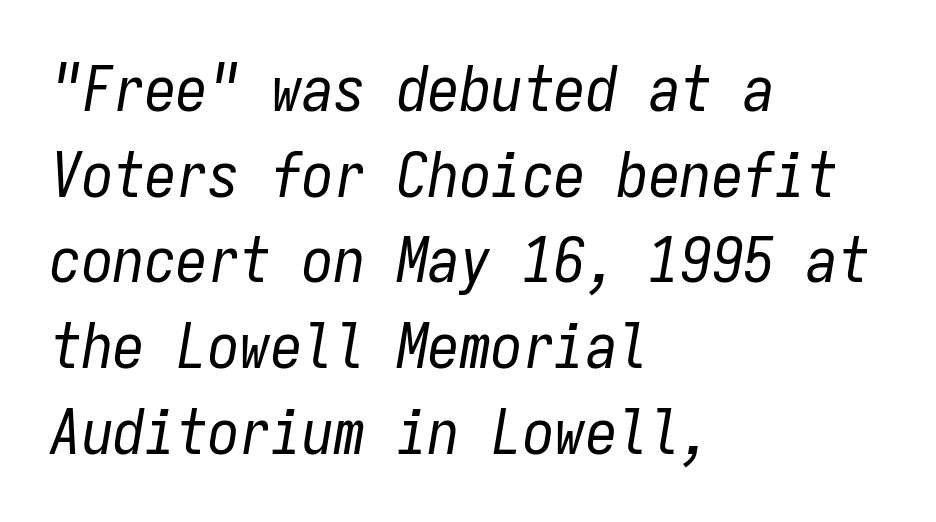
Clear beneath every line of the passage. The passage shown stacks its lines at a standard gap. Summary of weight: not heavy and not bold. Every row of glyphs begins at an identical x-position on the left.
